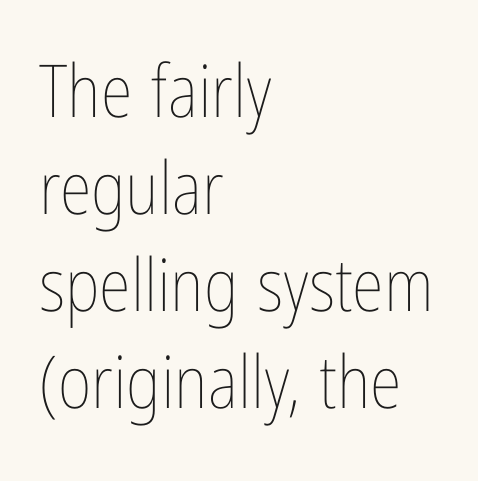
The image shows 73 px thin, condensed type, upright; set left-aligned, normal line spacing (1.33x), normal letter spacing, not underlined; low stroke contrast and a medium x-height.
